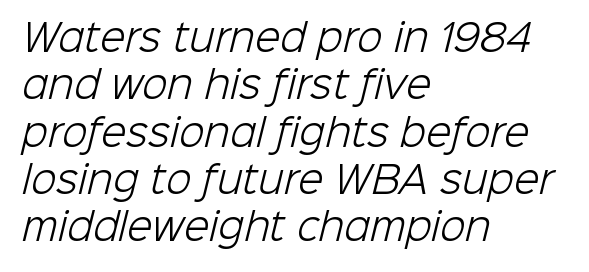
The image shows 37 px light sans-serif type; set left-aligned, normal line spacing (1.28x), normal letter spacing, not underlined; low stroke contrast and a medium x-height.
